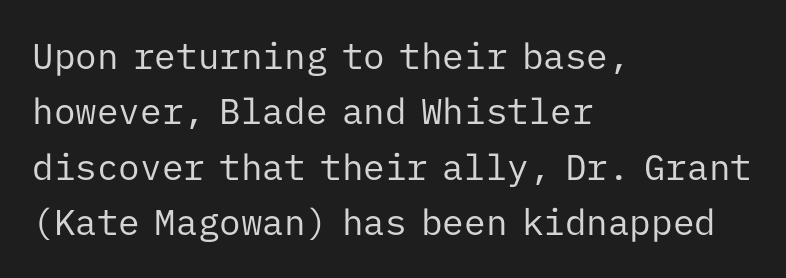
The image shows 36 px regular-weight sans-serif type, upright, monospaced; set left-aligned, normal line spacing (1.54x), normal letter spacing, not underlined; low stroke contrast and a medium x-height.
